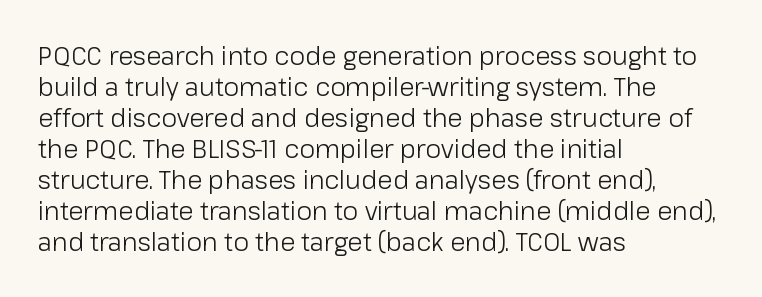
Q: Is the text bold? A: No.
Q: Is the text italic (slanted)? A: No, it is upright.
Q: Is the text underlined? A: No.
Q: How is the paragraph aligned? A: Left-aligned.
Q: Is the spacing between letters normal or unusually wide? A: Normal.
